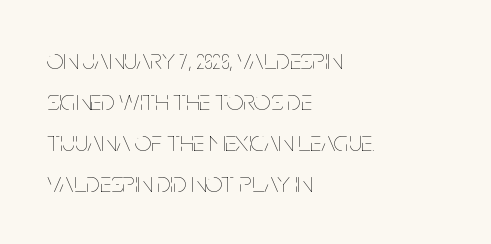
The image shows 29 px thin, condensed type, upright; set left-aligned, normal line spacing (1.41x), normal letter spacing, not underlined; low stroke contrast and a large x-height.
